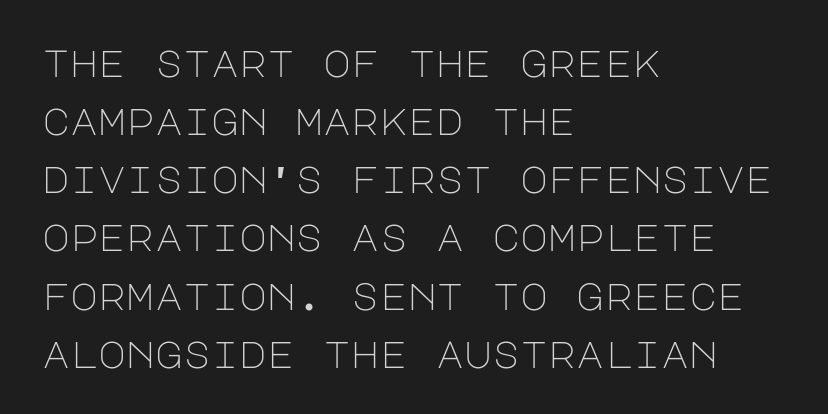
Note: no serifs on the glyphs. Letter spacing: default. The characters are drawn with everyday or finer stroke widths. Leading: standard. The baseline area is clear.
